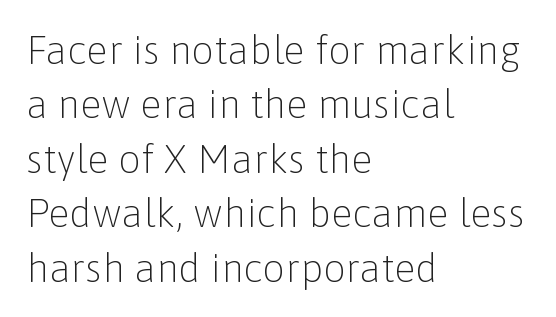
{"serif": "no", "italic": "no", "bold": "no", "weight": "light", "width": "normal", "stroke_contrast": "low", "x_height": "medium", "monospaced": "no", "underline": "no", "align": "left", "line_spacing": "normal", "line_spacing_ratio": 1.36, "letter_spacing": "normal", "letter_spacing_em": 0.0, "glyph_px": 40}
